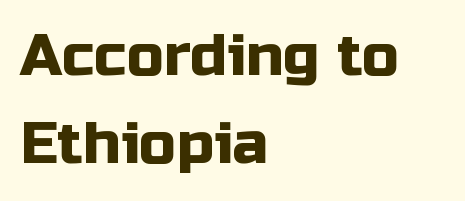
Q: Is the text italic (slanted)? A: No, it is upright.
Q: Is the typeface a serif or a sans-serif typeface? A: Sans-serif.
Q: Is the text underlined? A: No.
Q: How is the paragraph aligned? A: Left-aligned.
Q: Is the spacing between letters normal or unusually wide? A: Normal.
Q: Is the spacing between lines tight, normal or loose? A: Normal.
Q: Width (condensed, normal, or wide)? A: Normal.
Q: Stroke contrast? A: Low.
Q: x-height? A: Medium.
Q: Monospaced? A: No.
